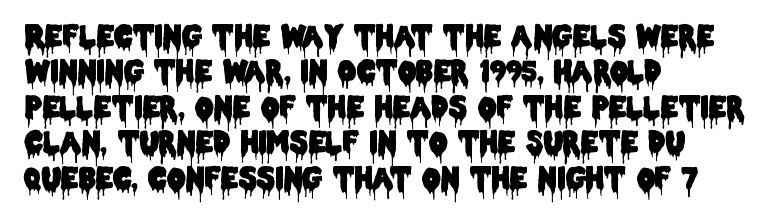
{"serif": "no", "italic": "no", "width": "condensed", "stroke_contrast": "low", "x_height": "large", "monospaced": "no", "underline": "no", "align": "left", "line_spacing_ratio": 1.22, "letter_spacing": "normal", "letter_spacing_em": 0.0, "glyph_px": 29}
